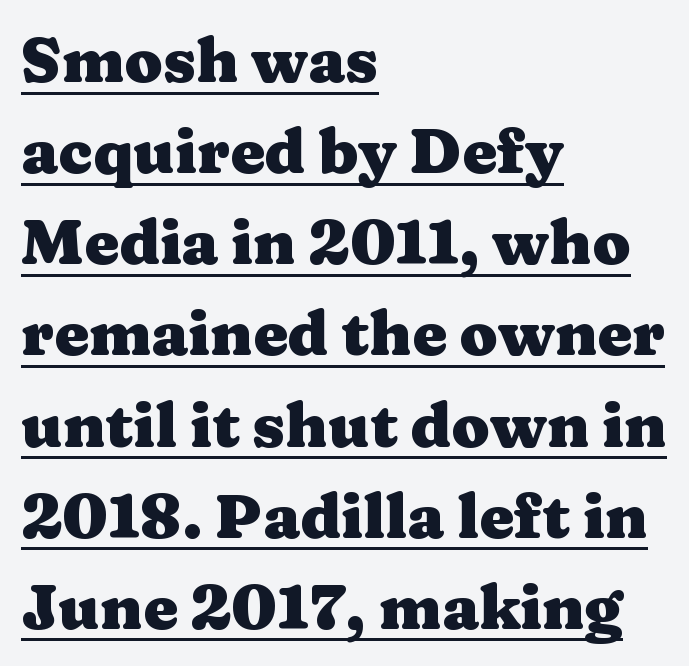
This is underlined copy, the kind a proofreader might mark for attention. Regarding leading, the lines here are spaced in the standard way. The passage is arranged the way most books set body copy — flush left. The lettering stays uniformly vertical, giving the passage a roman look.
